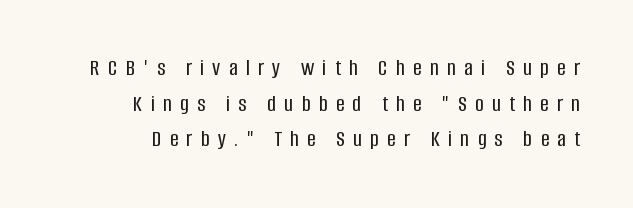
Q: Is the text italic (slanted)? A: No, it is upright.
Q: Is the text underlined? A: No.
Q: How is the paragraph aligned? A: Right-aligned.
Q: Is the spacing between letters normal or unusually wide? A: Unusually wide.
Q: Is the spacing between lines tight, normal or loose? A: Normal.
